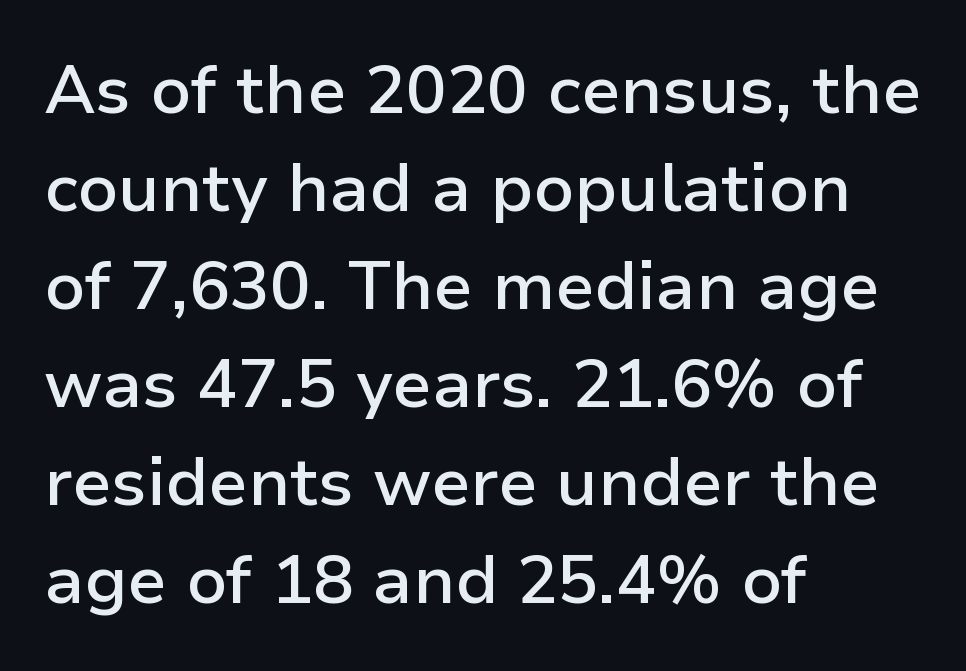
Q: Is the text bold? A: Semi-bold.
Q: Is the text italic (slanted)? A: No, it is upright.
Q: Is the typeface a serif or a sans-serif typeface? A: Sans-serif.
Q: Is the text underlined? A: No.
Q: How is the paragraph aligned? A: Left-aligned.
Q: Is the spacing between letters normal or unusually wide? A: Normal.
Q: Is the spacing between lines tight, normal or loose? A: Normal.
Q: Width (condensed, normal, or wide)? A: Normal.
Q: Stroke contrast? A: Low.
Q: x-height? A: Medium.
Q: Monospaced? A: No.
